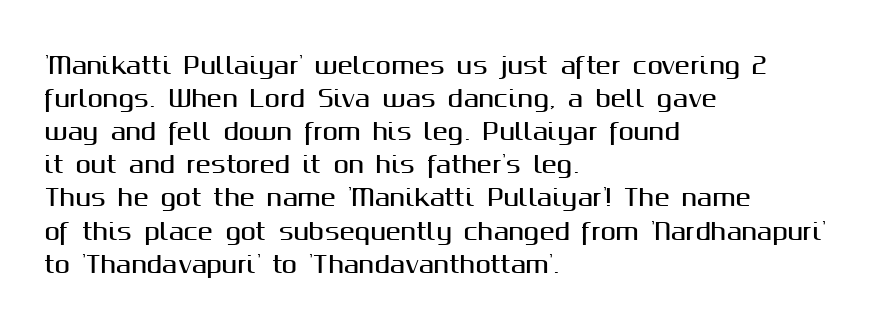
Q: Is the text italic (slanted)? A: No, it is upright.
Q: Is the text underlined? A: No.
Q: How is the paragraph aligned? A: Left-aligned.
Q: Is the spacing between letters normal or unusually wide? A: Normal.
Q: Is the spacing between lines tight, normal or loose? A: Normal.
